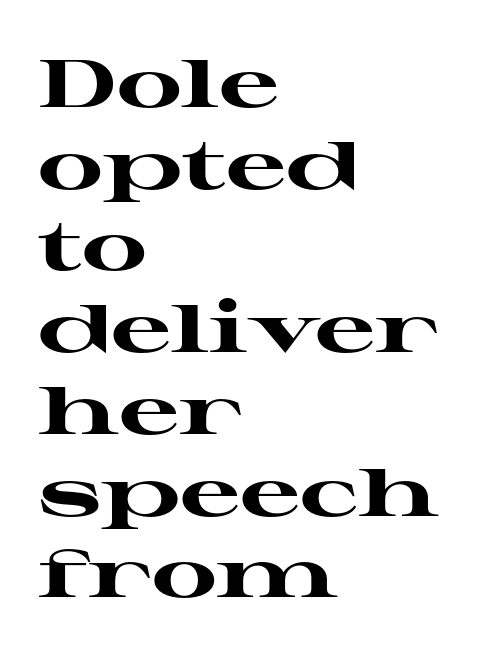
These lines were composed using upright roman letters. Varying glyph widths throughout — classic text-font behaviour. There is no visible air inserted between adjacent glyphs. All the whitespace from short lines collects on the right. How heavy is the stroke? Heavy — this is a bold.
